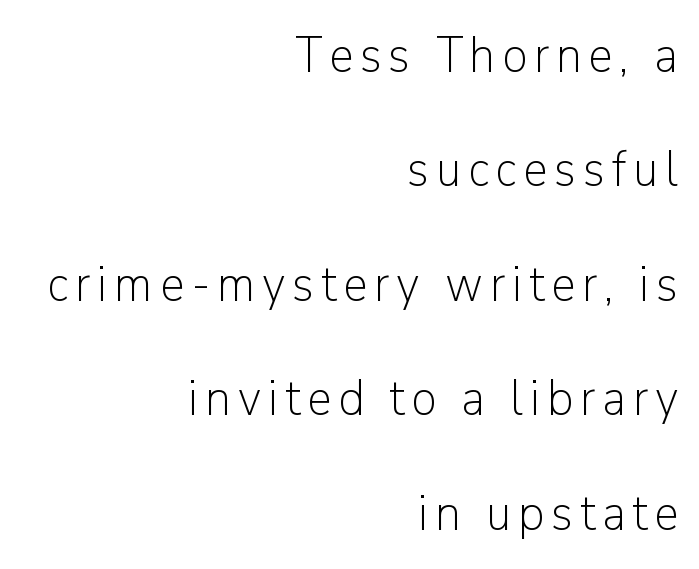
{"serif": "no", "italic": "no", "bold": "no", "weight": "light", "width": "normal", "stroke_contrast": "low", "x_height": "medium", "monospaced": "no", "underline": "no", "align": "right", "line_spacing": "loose", "line_spacing_ratio": 2.29, "glyph_px": 50}
